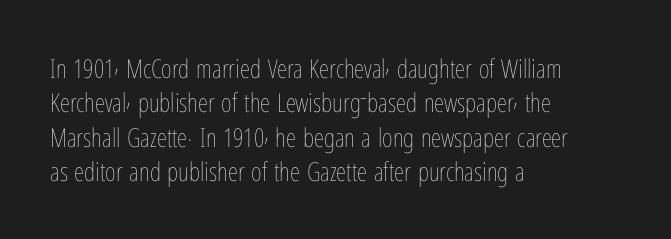
Q: Is the text bold? A: No.
Q: Is the text italic (slanted)? A: No, it is upright.
Q: Is the text underlined? A: No.
Q: How is the paragraph aligned? A: Left-aligned.
Q: Is the spacing between letters normal or unusually wide? A: Normal.
Q: Is the spacing between lines tight, normal or loose? A: Normal.
